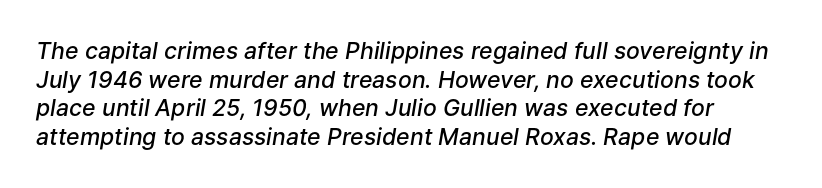
Q: Is the text bold? A: Semi-bold.
Q: Is the text italic (slanted)? A: Yes, it leans right by about 9 degrees.
Q: Is the text underlined? A: No.
Q: Is the spacing between letters normal or unusually wide? A: Normal.
Q: Is the spacing between lines tight, normal or loose? A: Normal.
